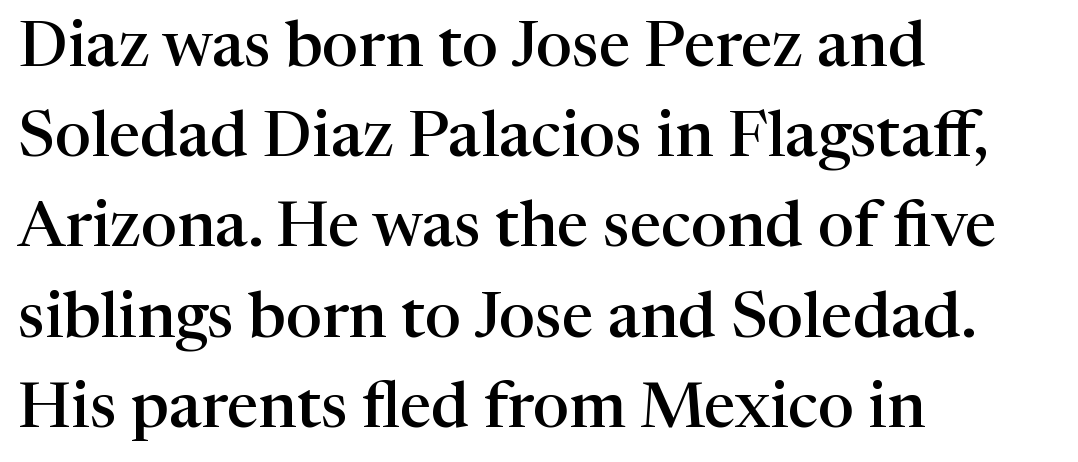
{"serif": "yes", "italic": "no", "bold": "semi", "weight": "semibold", "width": "normal", "stroke_contrast": "high", "x_height": "medium", "monospaced": "no", "underline": "no", "align": "left", "line_spacing": "normal", "line_spacing_ratio": 1.41, "letter_spacing": "normal", "letter_spacing_em": 0.0, "glyph_px": 64}
